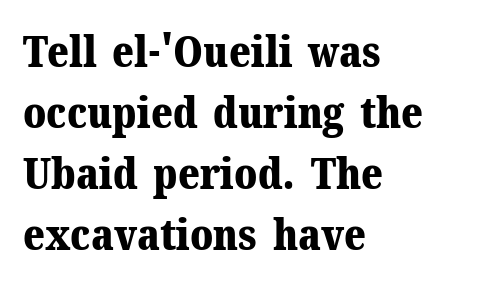
One glance says typical: line gaps are just what's usual. You can tell from the footed stems that serif type was used. Nope, not italic — everything's standing straight. On the weight axis this lands at bold, roughly 700. Words float on clear page, feet unadorned. Left-aligned paragraph, ragged on the right.
